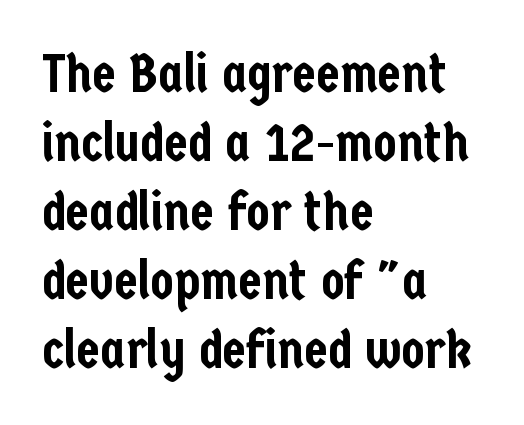
Letter spacing: default. The type family on display is of the sans-serif kind. Short and long lines alike share a common starting point at left. Check under the words: just untouched page. This sample keeps an unexceptional amount of space between lines. Varying glyph widths throughout — classic text-font behaviour.
